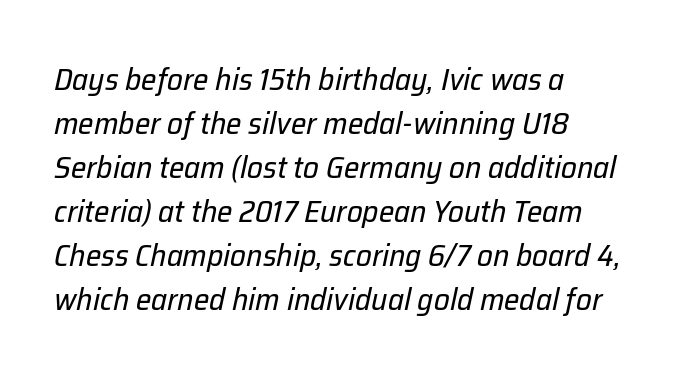
Q: Is the text bold? A: No.
Q: Is the text italic (slanted)? A: Yes, it leans right by about 12 degrees.
Q: Is the text underlined? A: No.
Q: How is the paragraph aligned? A: Left-aligned.
Q: Is the spacing between letters normal or unusually wide? A: Normal.
Q: Is the spacing between lines tight, normal or loose? A: Normal.
Q: Width (condensed, normal, or wide)? A: Normal.
Q: Stroke contrast? A: Low.
Q: x-height? A: Medium.
Q: Monospaced? A: No.
